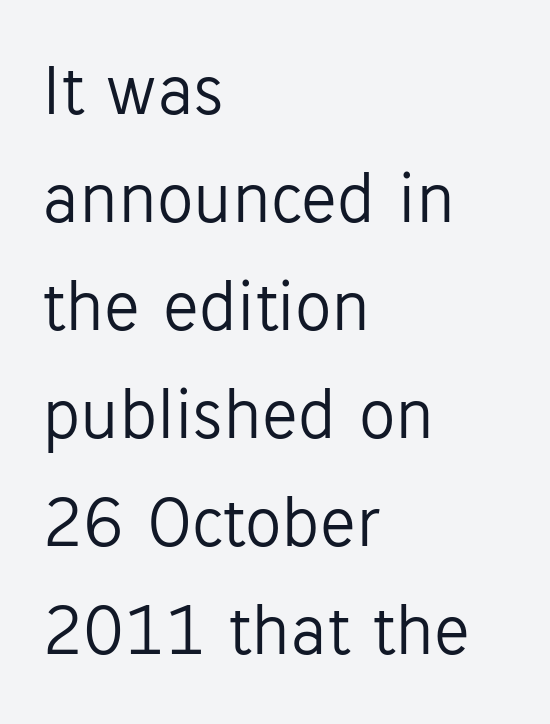
Q: Is the text bold? A: No.
Q: Is the text italic (slanted)? A: No, it is upright.
Q: Is the typeface a serif or a sans-serif typeface? A: Sans-serif.
Q: Is the text underlined? A: No.
Q: How is the paragraph aligned? A: Left-aligned.
Q: Is the spacing between letters normal or unusually wide? A: Normal.
Q: Is the spacing between lines tight, normal or loose? A: Normal.
Q: Width (condensed, normal, or wide)? A: Normal.
Q: Stroke contrast? A: Low.
Q: x-height? A: Medium.
Q: Monospaced? A: No.
